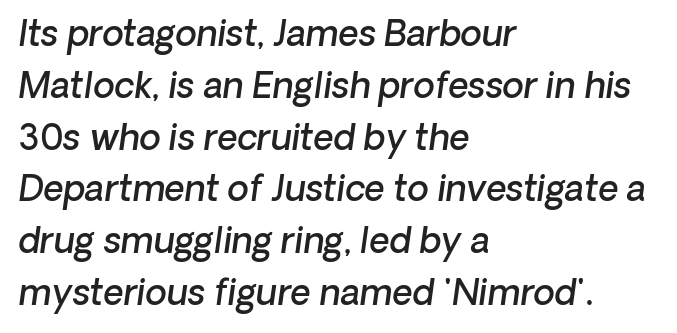
These lines are set flush left with a ragged right edge. Classification — sans serif. How are the letters spaced? Ordinarily, with no added tracking. Looks like regular typesetting: each glyph gets only the width it needs. Strokes here are thickened, but only to semibold level. The zone under the glyphs is completely vacant.
